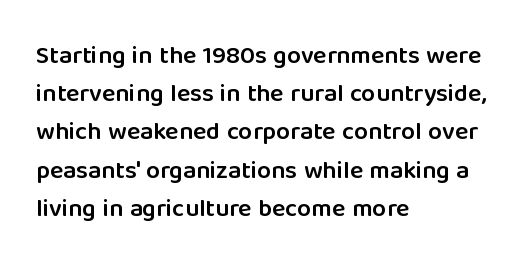
Q: Is the text bold? A: Semi-bold.
Q: Is the text italic (slanted)? A: No, it is upright.
Q: Is the text underlined? A: No.
Q: How is the paragraph aligned? A: Left-aligned.
Q: Is the spacing between letters normal or unusually wide? A: Normal.
Q: Is the spacing between lines tight, normal or loose? A: Normal.
